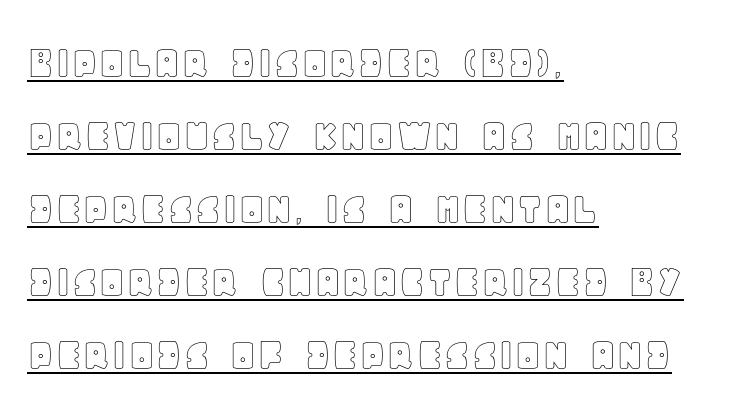
The ragged edge is on the right, which tells us the setting is flush left. Is the letter spacing exaggerated? No — it looks like the ordinary default. Evenly set lines give the paragraph a standard silhouette. The letters advance in unequal steps, a hallmark of proportional type.
